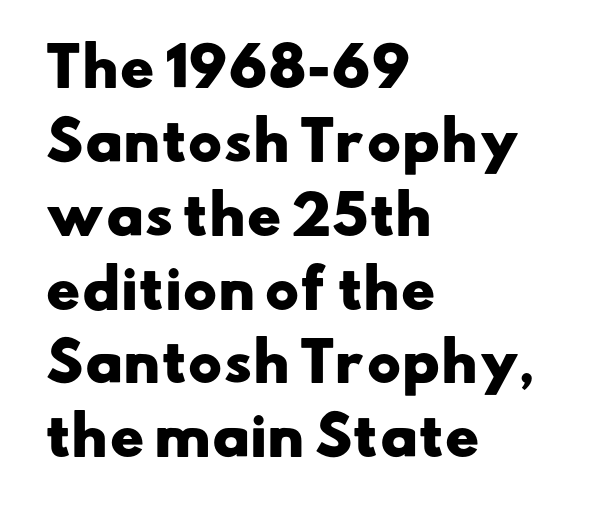
{"serif": "no", "bold": "yes", "weight": "heavy", "width": "wide", "stroke_contrast": "low", "x_height": "small", "monospaced": "no", "underline": "no", "align": "left", "line_spacing": "normal", "line_spacing_ratio": 1.42, "letter_spacing": "normal", "letter_spacing_em": 0.0, "glyph_px": 52}
